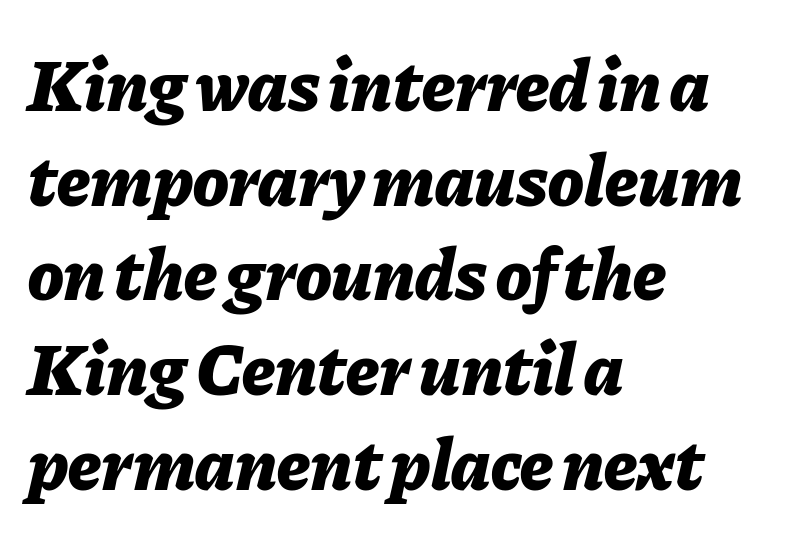
{"italic": "yes", "lean": "right", "slant_degrees": 11, "bold": "yes", "weight": "bold", "width": "normal", "stroke_contrast": "low", "x_height": "medium", "monospaced": "no", "underline": "no", "align": "left", "line_spacing": "normal", "line_spacing_ratio": 1.28, "letter_spacing": "normal", "letter_spacing_em": 0.0, "glyph_px": 74}
